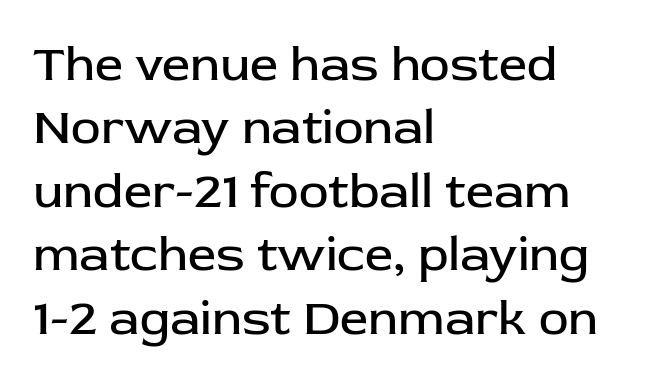
The image shows 50 px regular-weight sans-serif type, upright; set left-aligned, normal line spacing (1.27x), normal letter spacing, not underlined; low stroke contrast and a medium x-height.
